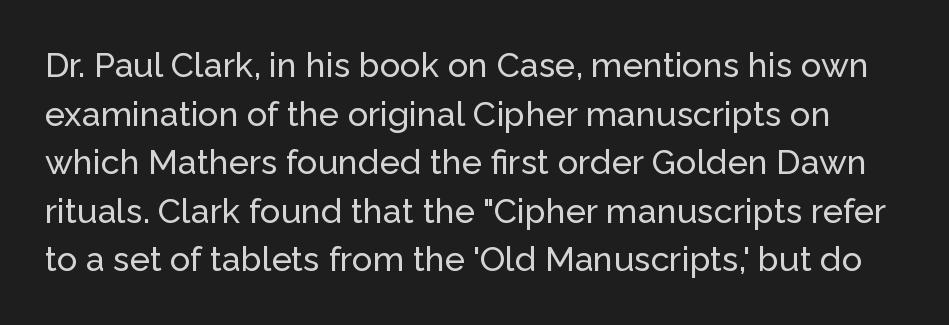
{"serif": "no", "italic": "no", "width": "normal", "stroke_contrast": "low", "x_height": "medium", "monospaced": "no", "underline": "no", "line_spacing": "normal", "line_spacing_ratio": 1.43, "letter_spacing": "normal", "letter_spacing_em": 0.0, "glyph_px": 34}
